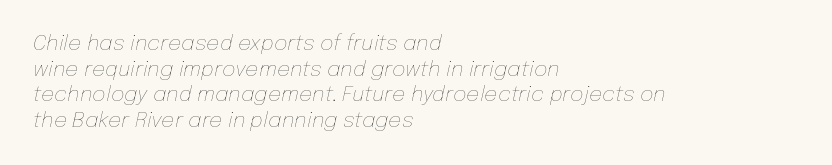
{"italic": "yes", "lean": "right", "slant_degrees": 12, "bold": "no", "underline": "no", "align": "left", "line_spacing_ratio": 1.22, "letter_spacing": "normal", "letter_spacing_em": 0.0, "glyph_px": 21}
